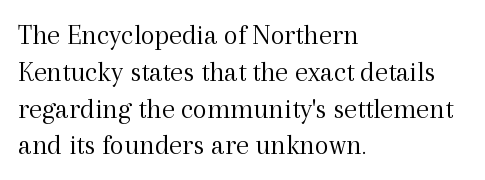
The image shows 29 px light serif type, upright; set left-aligned, normal line spacing (1.27x), normal letter spacing, not underlined; a medium x-height.
